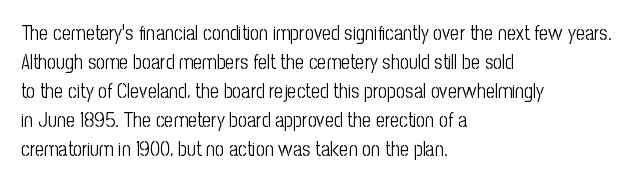
Beneath every word, the page is bare. Stems here are at most as thick as an everyday book face. When letters stand straight like this, we call the style roman or upright. This rendering leaves character spacing at its baseline value. The rendering uses a moderate line-height, typical for paragraphs.
